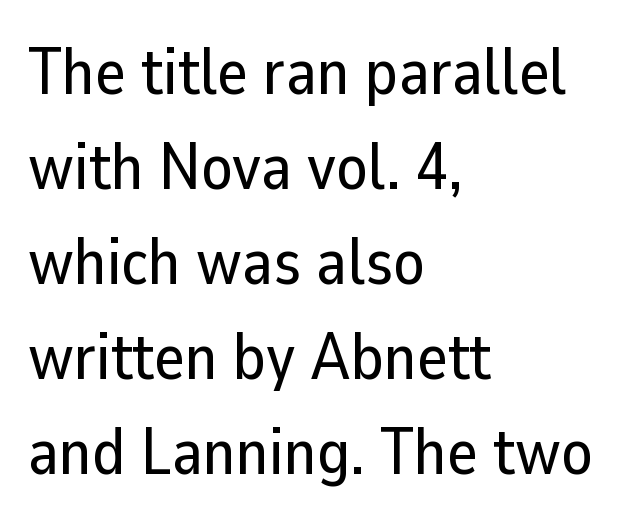
The image shows 65 px sans-serif type, upright; set left-aligned, normal line spacing (1.46x), normal letter spacing, not underlined; low stroke contrast and a medium x-height.
